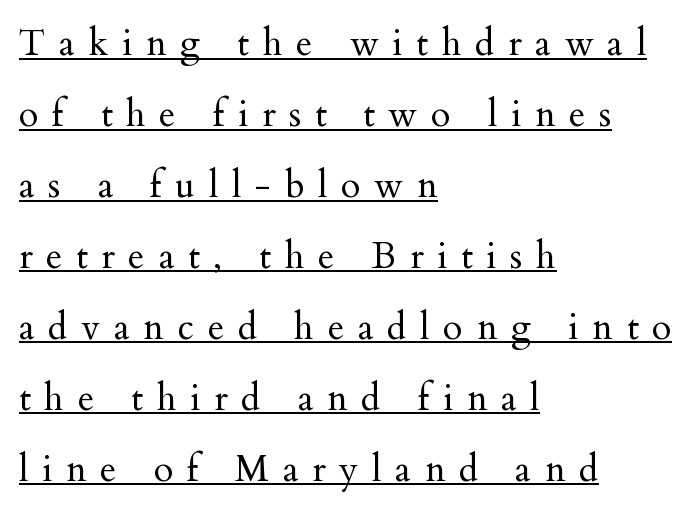
Q: Is the text bold? A: No.
Q: Is the text italic (slanted)? A: No, it is upright.
Q: Is the typeface a serif or a sans-serif typeface? A: Serif.
Q: Is the text underlined? A: Yes.
Q: How is the paragraph aligned? A: Left-aligned.
Q: Is the spacing between letters normal or unusually wide? A: Unusually wide.
Q: Is the spacing between lines tight, normal or loose? A: Loose.
Q: Width (condensed, normal, or wide)? A: Normal.
Q: Stroke contrast? A: Medium.
Q: x-height? A: Small.
Q: Monospaced? A: No.
